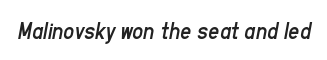
Q: Is the text bold? A: No.
Q: Is the text italic (slanted)? A: Yes, it leans right by about 11 degrees.
Q: Is the text underlined? A: No.
Q: Is the spacing between letters normal or unusually wide? A: Normal.
